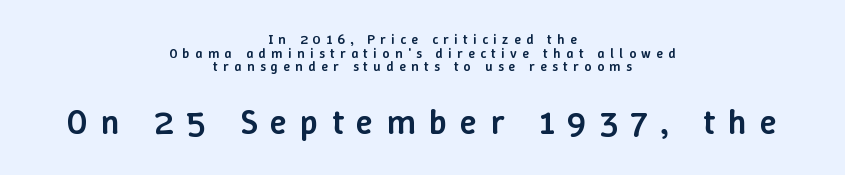
{"italic": "no", "bold": "semi", "weight": "semibold", "width": "normal", "stroke_contrast": "low", "x_height": "medium", "monospaced": "no", "underline": "no", "align": "center", "line_spacing": "tight", "line_spacing_ratio": 0.97, "letter_spacing": "wide", "letter_spacing_em": 0.38, "larger_block": "second", "size_ratio": 2.5, "glyph_px": 35}
